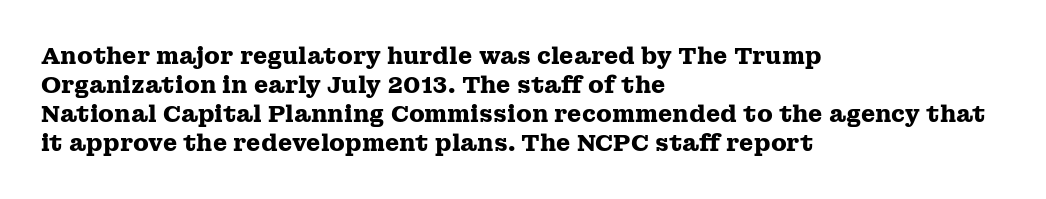
{"italic": "no", "bold": "yes", "underline": "no", "align": "left", "line_spacing": "normal", "line_spacing_ratio": 1.26, "letter_spacing": "normal", "letter_spacing_em": 0.0, "glyph_px": 23}
